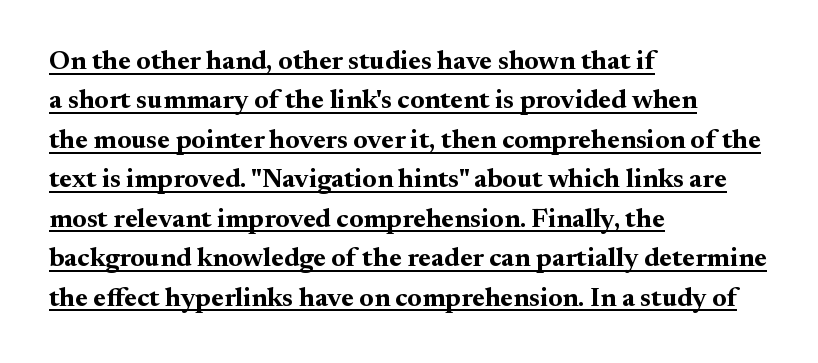
{"italic": "no", "bold": "yes", "underline": "yes", "align": "left", "line_spacing": "normal", "line_spacing_ratio": 1.46, "letter_spacing": "normal", "letter_spacing_em": 0.0, "glyph_px": 27}
